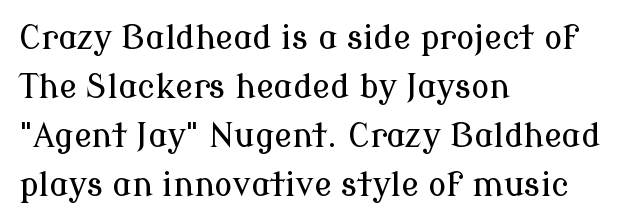
Anything drawn beneath the words? Only blank space. Are there feet on the stems? There are — it's a serif. Regarding leading, the lines here are spaced in the standard way. Does the lettering tilt? It doesn't — this is upright.
